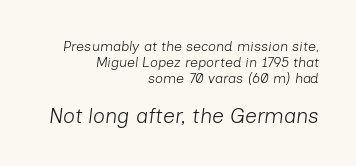
Q: Is the text bold? A: No.
Q: Is the text italic (slanted)? A: Yes, it leans right by about 7 degrees.
Q: Is the text underlined? A: No.
Q: How is the paragraph aligned? A: Right-aligned.
Q: Is the spacing between letters normal or unusually wide? A: Normal.
Q: Which block of text is set in a larger size, the first (top) or the second (bottom)? A: The second (bottom) one.
